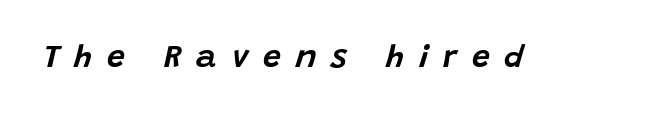
The image shows 32 px text type, italic (leaning right); set unusually wide letter spacing (+0.46 em), not underlined; low stroke contrast and a large x-height.
